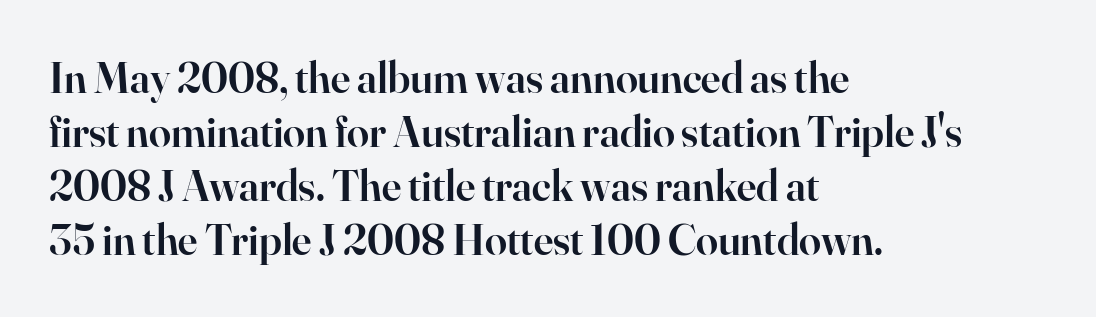
Q: Is the text bold? A: Semi-bold.
Q: Is the text italic (slanted)? A: No, it is upright.
Q: Is the typeface a serif or a sans-serif typeface? A: Serif.
Q: Is the text underlined? A: No.
Q: How is the paragraph aligned? A: Left-aligned.
Q: Is the spacing between letters normal or unusually wide? A: Normal.
Q: Width (condensed, normal, or wide)? A: Normal.
Q: Stroke contrast? A: High.
Q: x-height? A: Small.
Q: Monospaced? A: No.
